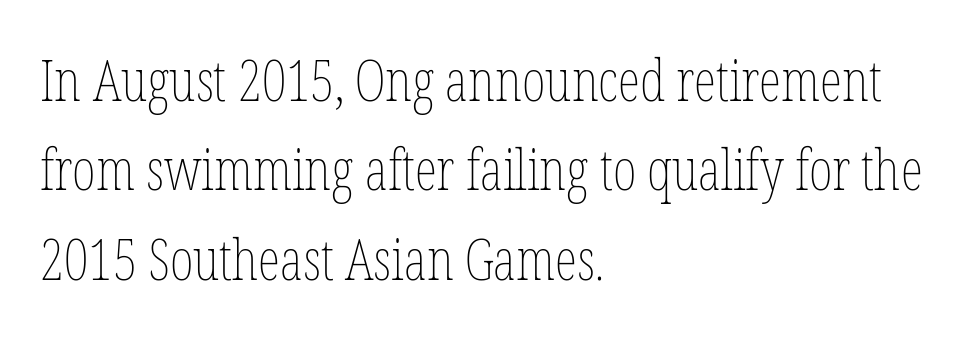
The image shows 57 px thin, condensed type, upright; set left-aligned, normal line spacing (1.57x), normal letter spacing, not underlined; low stroke contrast and a medium x-height.
